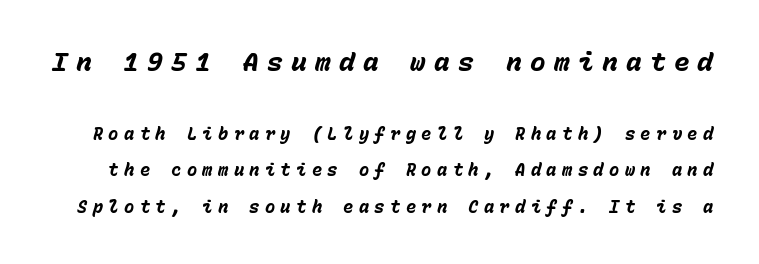
{"italic": "yes", "lean": "right", "slant_degrees": 15, "bold": "yes", "underline": "no", "line_spacing": "loose", "line_spacing_ratio": 2.15, "letter_spacing": "wide", "letter_spacing_em": 0.32, "larger_block": "first", "size_ratio": 1.53, "glyph_px": 26}
